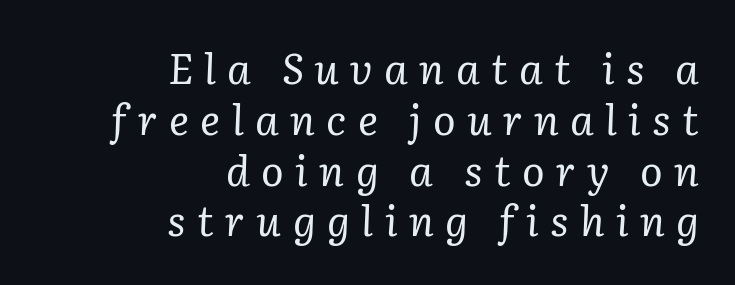
{"serif": "yes", "italic": "yes", "lean": "right", "slant_degrees": 2, "bold": "no", "weight": "regular", "width": "normal", "stroke_contrast": "low", "x_height": "medium", "monospaced": "no", "underline": "no", "align": "right", "line_spacing_ratio": 1.21, "letter_spacing": "wide", "letter_spacing_em": 0.27, "glyph_px": 42}
